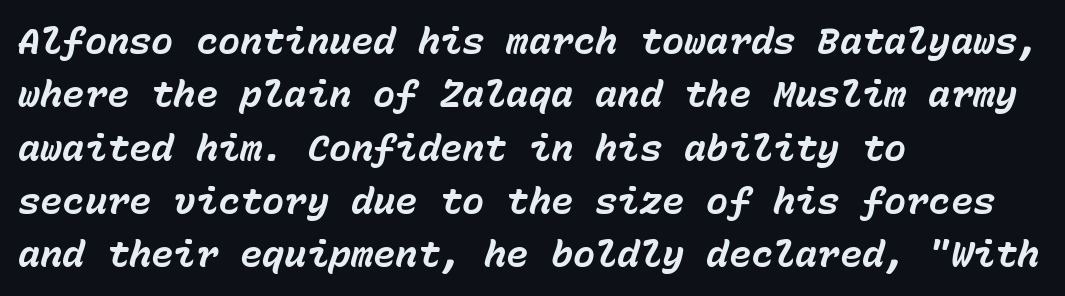
Q: Is the text bold? A: Yes.
Q: Is the text italic (slanted)? A: Yes, it leans right by about 15 degrees.
Q: Is the text underlined? A: No.
Q: How is the paragraph aligned? A: Left-aligned.
Q: Is the spacing between letters normal or unusually wide? A: Normal.
Q: Is the spacing between lines tight, normal or loose? A: Normal.
Q: Width (condensed, normal, or wide)? A: Normal.
Q: Stroke contrast? A: Low.
Q: x-height? A: Medium.
Q: Monospaced? A: Yes.
